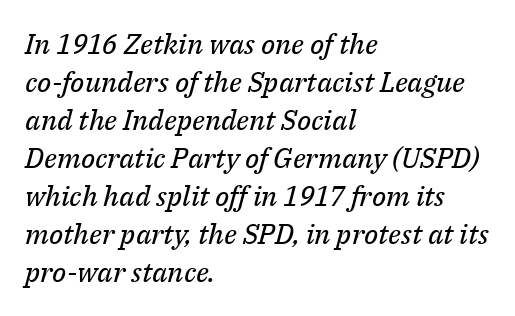
The image shows 28 px regular-weight serif type, italic (leaning right); set left-aligned, normal line spacing (1.36x), normal letter spacing, not underlined; medium stroke contrast and a medium x-height.
